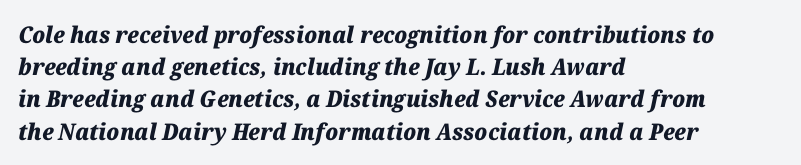
The image shows 23 px bold type, italic (leaning right); set left-aligned, normal line spacing (1.4x), normal letter spacing, not underlined.
